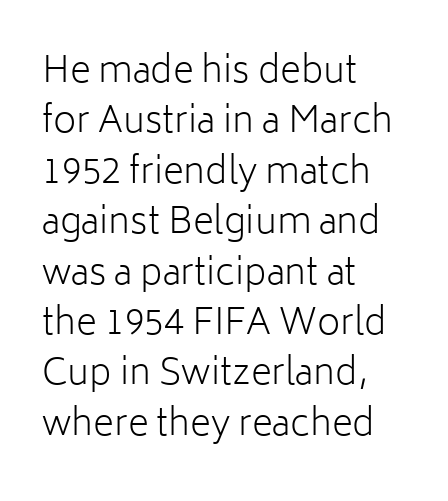
Q: Is the text bold? A: No.
Q: Is the text italic (slanted)? A: No, it is upright.
Q: Is the typeface a serif or a sans-serif typeface? A: Sans-serif.
Q: Is the text underlined? A: No.
Q: How is the paragraph aligned? A: Left-aligned.
Q: Is the spacing between letters normal or unusually wide? A: Normal.
Q: Is the spacing between lines tight, normal or loose? A: Normal.
Q: Width (condensed, normal, or wide)? A: Normal.
Q: Stroke contrast? A: Low.
Q: x-height? A: Medium.
Q: Monospaced? A: No.
